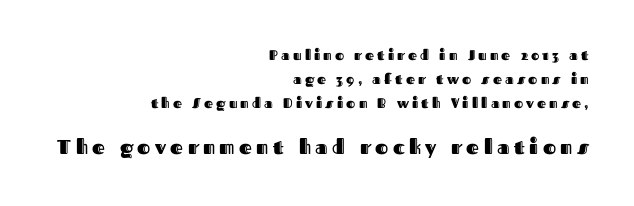
Ordinary non-slanted type is in use. Underlining? Definitely not there. Block two is the big one; block one sits smaller above it. Line endings align vertically; line beginnings do not. Between one letter and the next there's a generous, obvious gap.
